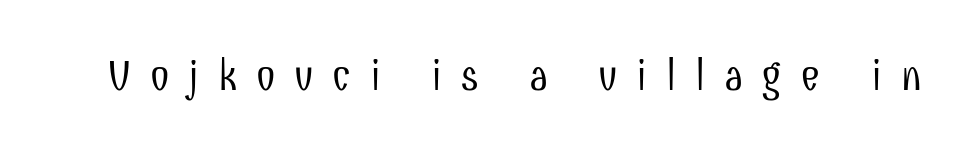
Q: Is the text bold? A: No.
Q: Is the text italic (slanted)? A: No, it is upright.
Q: Is the typeface a serif or a sans-serif typeface? A: Sans-serif.
Q: Is the text underlined? A: No.
Q: Is the spacing between letters normal or unusually wide? A: Unusually wide.
Q: Width (condensed, normal, or wide)? A: Condensed.
Q: Stroke contrast? A: Low.
Q: x-height? A: Medium.
Q: Monospaced? A: No.
